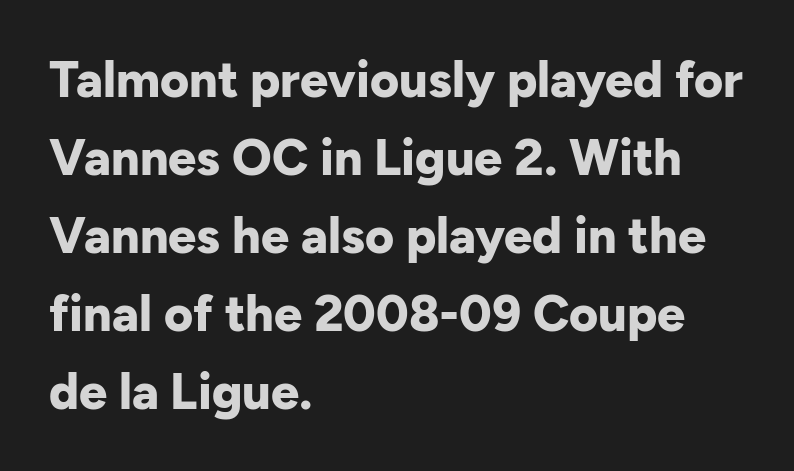
Q: Is the text bold? A: Yes.
Q: Is the text italic (slanted)? A: No, it is upright.
Q: Is the typeface a serif or a sans-serif typeface? A: Sans-serif.
Q: Is the text underlined? A: No.
Q: How is the paragraph aligned? A: Left-aligned.
Q: Is the spacing between letters normal or unusually wide? A: Normal.
Q: Is the spacing between lines tight, normal or loose? A: Normal.
Q: Width (condensed, normal, or wide)? A: Normal.
Q: Stroke contrast? A: Low.
Q: x-height? A: Medium.
Q: Monospaced? A: No.
